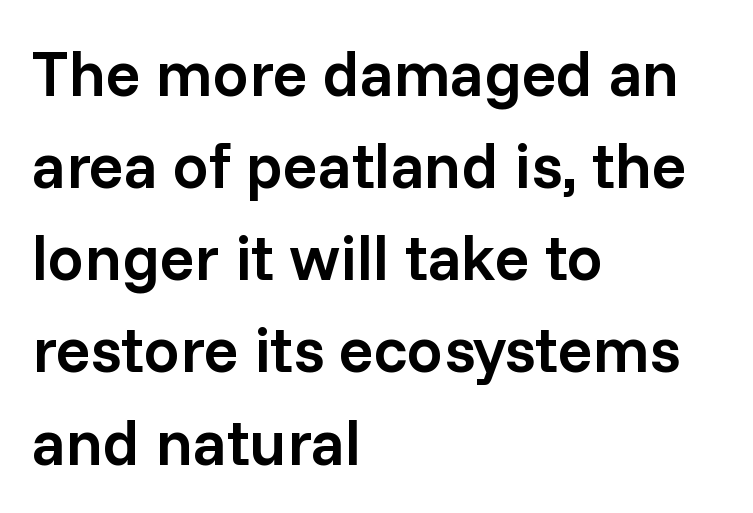
Casual observation: everything's shoved over to the left. Notice the strokes are somewhat thickened but not fully heavy: this is a semibold. Nope, not italic — everything's standing straight. Rows of type keep a routine distance in the vertical direction. Descenders are the only things crossing below the line. This is sans-serif lettering, the kind often seen on screens and signage.
